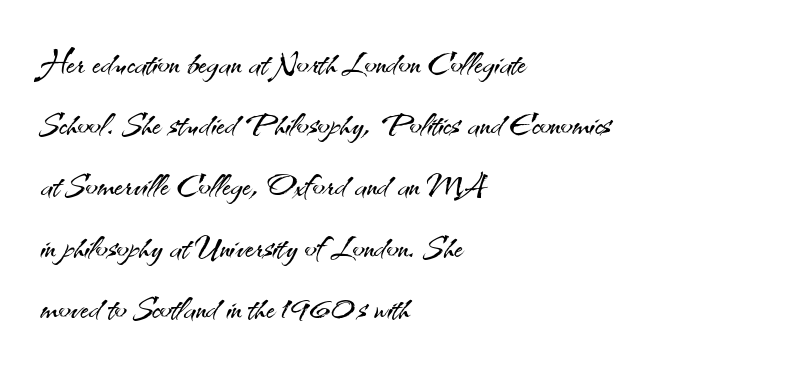
The image shows 45 px light sans-serif type; set left-aligned, normal line spacing (1.36x), normal letter spacing, not underlined; medium stroke contrast and a small x-height.
